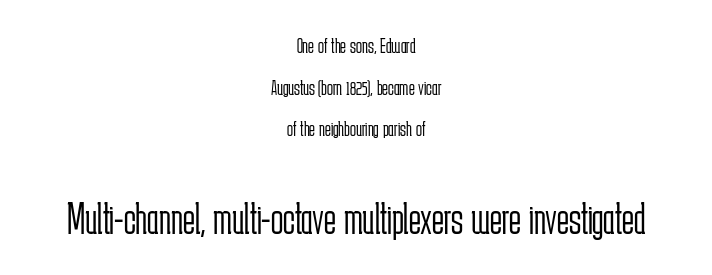
Q: Is the text bold? A: No.
Q: Is the text italic (slanted)? A: No, it is upright.
Q: Is the typeface a serif or a sans-serif typeface? A: Sans-serif.
Q: Is the text underlined? A: No.
Q: How is the paragraph aligned? A: Centered.
Q: Is the spacing between letters normal or unusually wide? A: Normal.
Q: Which block of text is set in a larger size, the first (top) or the second (bottom)? A: The second (bottom) one.
Q: Width (condensed, normal, or wide)? A: Condensed.
Q: Stroke contrast? A: Low.
Q: x-height? A: Medium.
Q: Monospaced? A: No.
